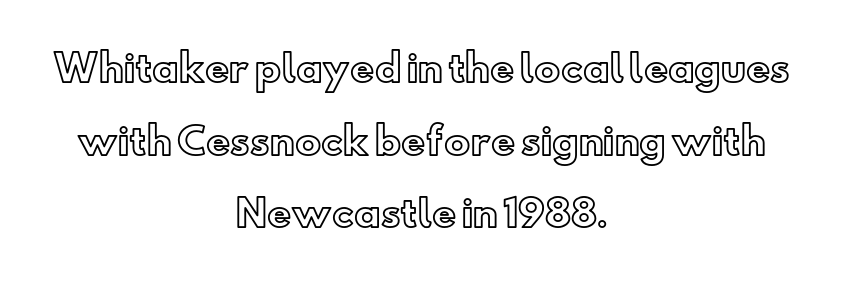
The image shows 37 px text type, upright; set centered, loose line spacing (1.96x), normal letter spacing, not underlined; a small x-height.
